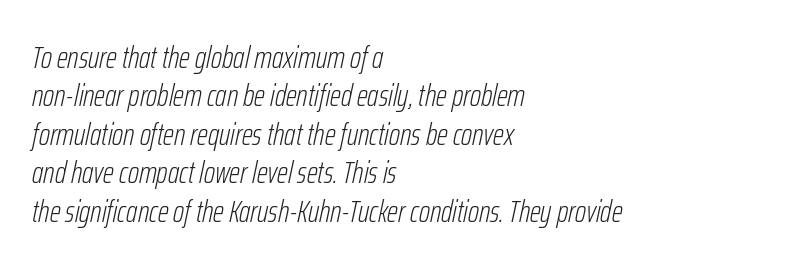
Q: Is the text bold? A: No.
Q: Is the text italic (slanted)? A: Yes, it leans right by about 12 degrees.
Q: Is the text underlined? A: No.
Q: How is the paragraph aligned? A: Left-aligned.
Q: Is the spacing between letters normal or unusually wide? A: Normal.
Q: Width (condensed, normal, or wide)? A: Condensed.
Q: Stroke contrast? A: Low.
Q: x-height? A: Medium.
Q: Monospaced? A: No.
